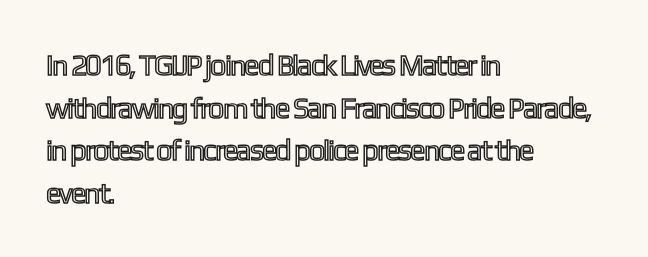
{"italic": "no", "width": "condensed", "x_height": "medium", "monospaced": "no", "underline": "no", "align": "left", "line_spacing": "normal", "line_spacing_ratio": 1.47, "letter_spacing": "normal", "letter_spacing_em": 0.0, "glyph_px": 29}
